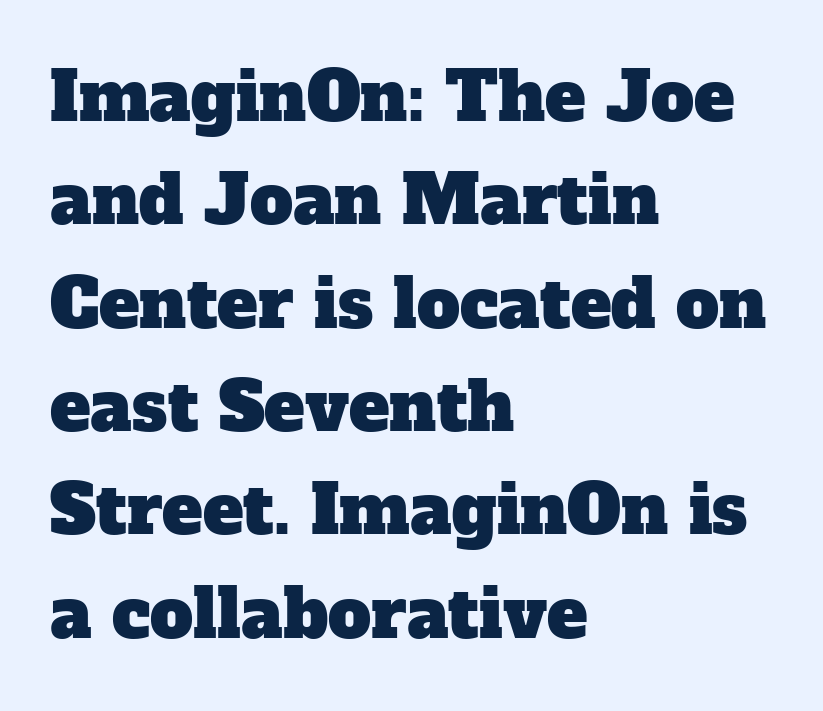
To sum up the face: it has serifs. Descenders are the only things crossing below the line. This rendering leaves character spacing at its baseline value. Alignment: flush left. You could not count columns in this text — the font is proportionally spaced.
